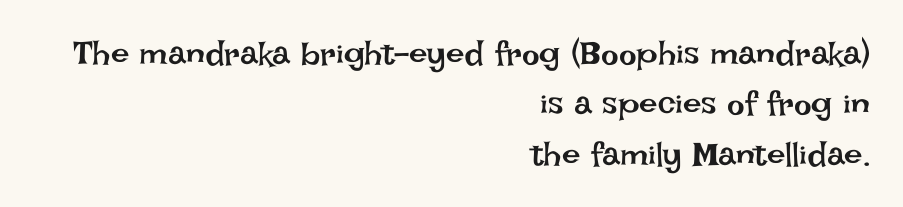
Descenders are the only things crossing below the line. The ragged edge is on the left, which tells us the setting is flush right. Stems here are at most as thick as an everyday book face. Here the designer chose a conventional face with non-uniform glyph widths. The font's upright variant was chosen for this text.
